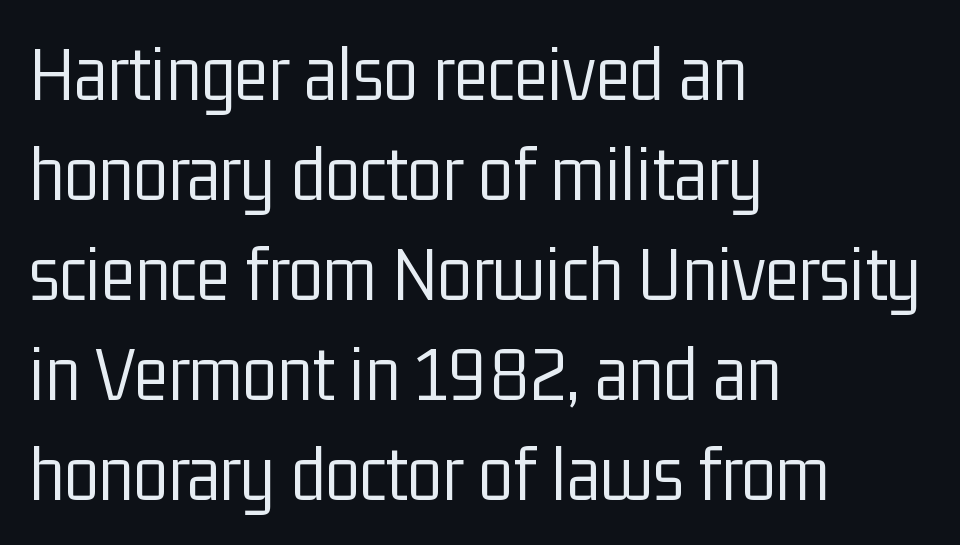
Between one letter and the next there's only the usual sliver of space. No italicization has been applied; the sample stays upright. A sans-serif font was chosen for this passage. Proportional: the letters do not fall into vertical columns. Just letters on the line, the space beneath them empty. The typesetter chose a ragged-right arrangement here.
